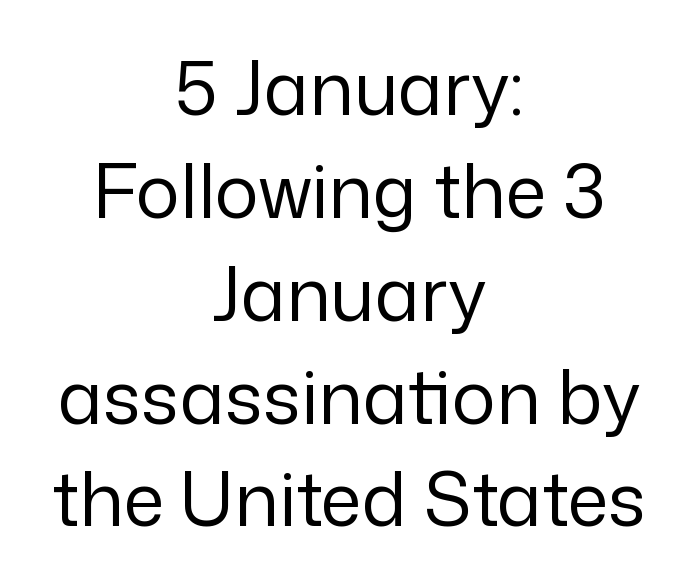
Between one letter and the next there's only the usual sliver of space. Spacing verdict: proportional, widths tailored to each character. Unbolded letterforms with no extra heft. Ascenders rise straight up at ninety degrees.
